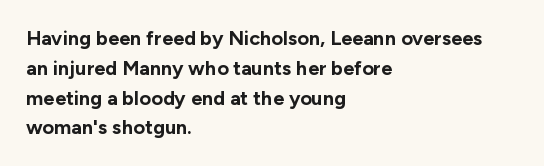
Q: Is the text bold? A: Yes.
Q: Is the text italic (slanted)? A: No, it is upright.
Q: Is the text underlined? A: No.
Q: How is the paragraph aligned? A: Left-aligned.
Q: Is the spacing between letters normal or unusually wide? A: Normal.
Q: Is the spacing between lines tight, normal or loose? A: Normal.
